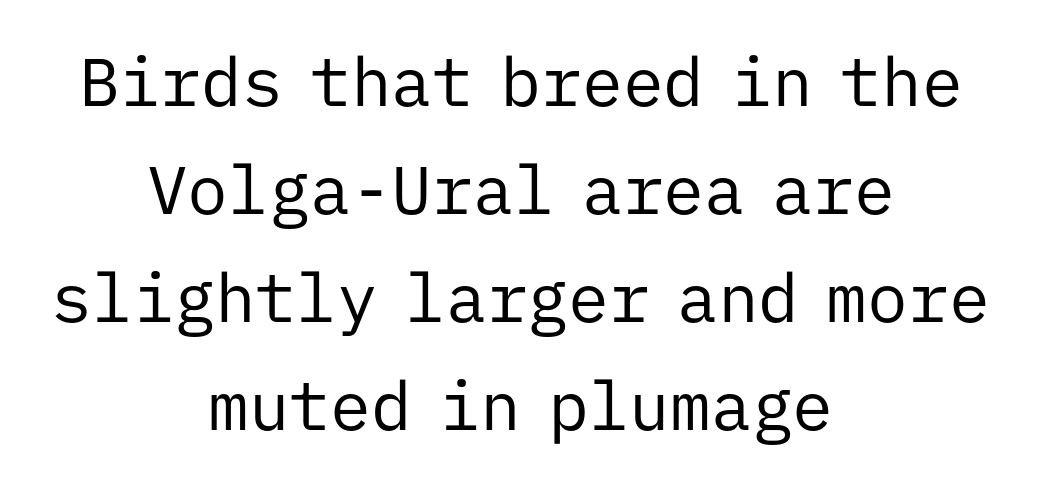
{"serif": "no", "italic": "no", "bold": "no", "weight": "regular", "width": "normal", "stroke_contrast": "low", "x_height": "medium", "monospaced": "yes", "underline": "no", "align": "center", "line_spacing": "normal", "line_spacing_ratio": 1.59, "letter_spacing": "normal", "letter_spacing_em": 0.0, "glyph_px": 68}
